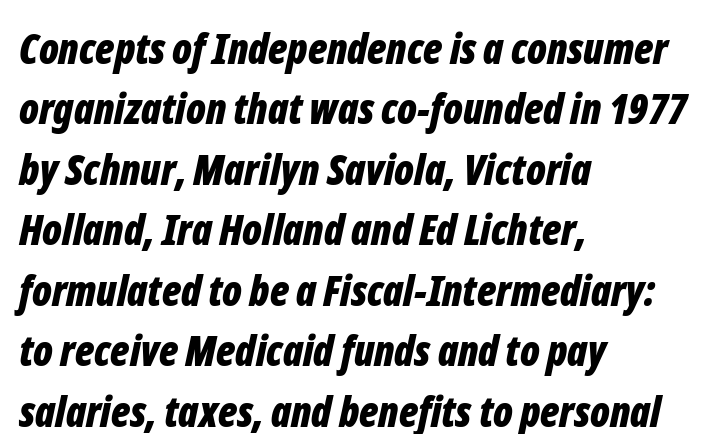
{"italic": "yes", "lean": "right", "slant_degrees": 12, "bold": "yes", "weight": "bold", "width": "condensed", "stroke_contrast": "low", "x_height": "medium", "monospaced": "no", "underline": "no", "align": "left", "line_spacing": "normal", "line_spacing_ratio": 1.44, "letter_spacing": "normal", "letter_spacing_em": 0.0, "glyph_px": 42}
